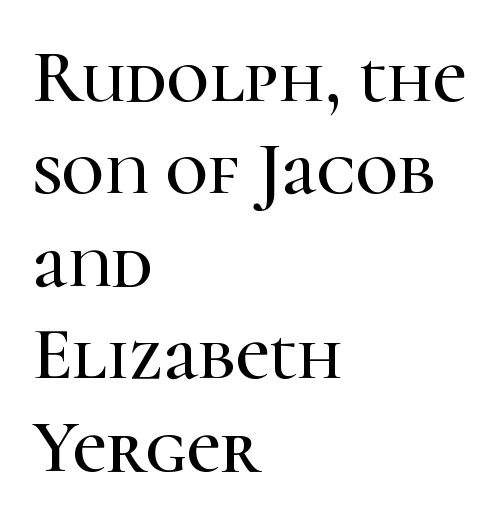
The image shows 74 px serif type, upright; set left-aligned, normal line spacing (1.25x), normal letter spacing, not underlined; high stroke contrast and a medium x-height.
